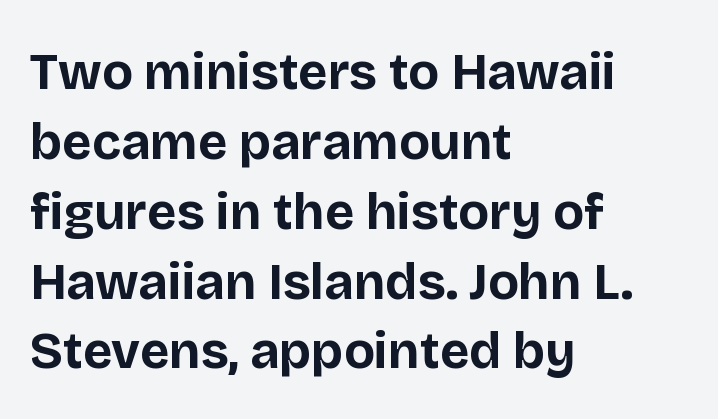
Spacing between characters is what you'd get straight out of the box. Typesetter's note: full bold, strokes at maximum text heaviness. The axis of the letterforms is exactly vertical. Looks like regular typesetting: each glyph gets only the width it needs. If you measured baseline to baseline, you'd find a middling distance.
